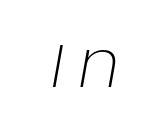
The image shows 62 px light type, italic (leaning right); set unusually wide letter spacing (+0.22 em), not underlined; low stroke contrast and a large x-height.
